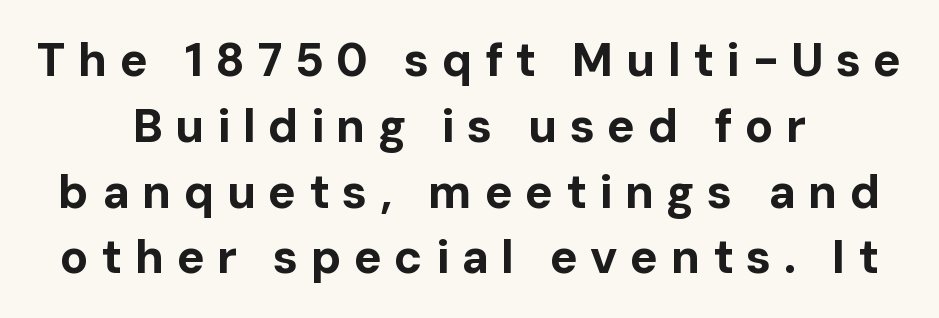
It's the straight-up-and-down kind of type. I'd call this a sans setting — the letters go barefoot. Substantial extra tracking has been applied to these lines. The glyphs have the mass of a bold cut.
